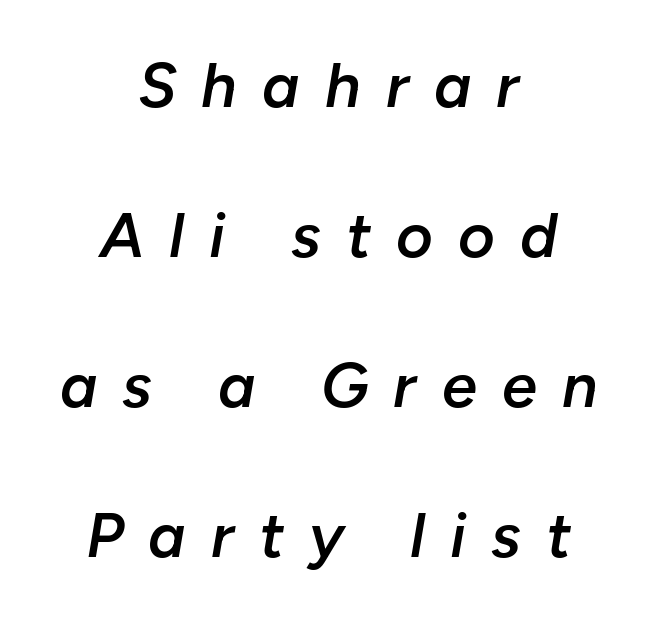
The area under the type is left untouched. Where is the straight margin? There isn't one; the lines are centered. On the weight axis this lands at semibold, roughly 600. Between one letter and the next there's a generous, obvious gap. This sample trades compactness for vertical openness between lines.
